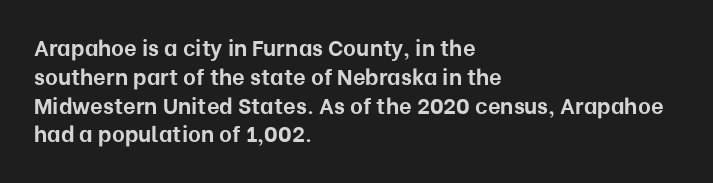
The rows are spaced the way most documents space them. Its strokes are broad and dark, the hallmark of bold type. Posture: upright roman. A bare baseline throughout the passage.
